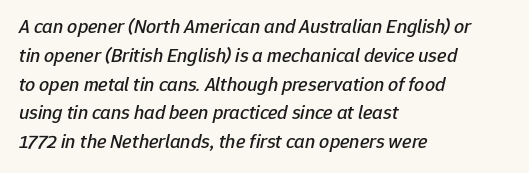
Q: Is the text italic (slanted)? A: Yes, it leans right by about 12 degrees.
Q: Is the text underlined? A: No.
Q: How is the paragraph aligned? A: Left-aligned.
Q: Is the spacing between letters normal or unusually wide? A: Normal.
Q: Is the spacing between lines tight, normal or loose? A: Normal.
